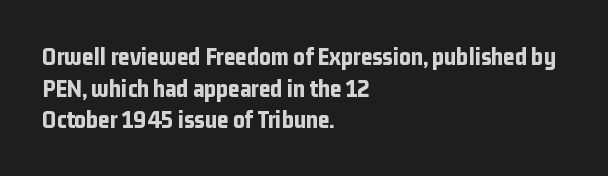
Short and long lines alike share a common starting point at left. The vertical gap from one line to the next is medium. Does the lettering tilt? It doesn't — this is upright. Underline: absent. The tracking reads as untouched default to a designer's eye. Chunky letters — that's bold for sure.
